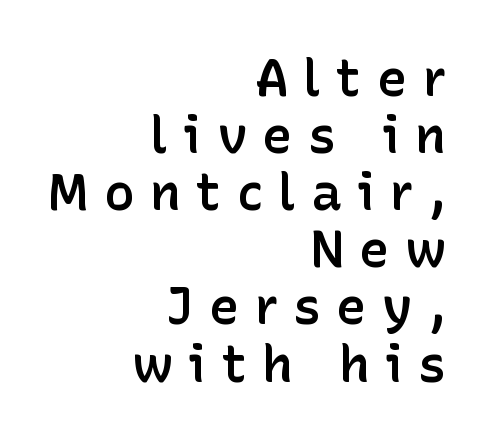
{"serif": "no", "italic": "no", "bold": "semi", "weight": "semibold", "width": "normal", "stroke_contrast": "low", "x_height": "medium", "monospaced": "no", "underline": "no", "align": "right", "line_spacing": "tight", "line_spacing_ratio": 1.12, "letter_spacing": "wide", "letter_spacing_em": 0.3, "glyph_px": 51}
